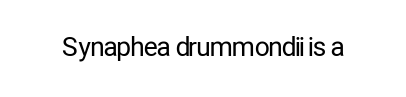
{"italic": "no", "bold": "no", "underline": "no", "letter_spacing": "normal", "letter_spacing_em": 0.0, "glyph_px": 26}
